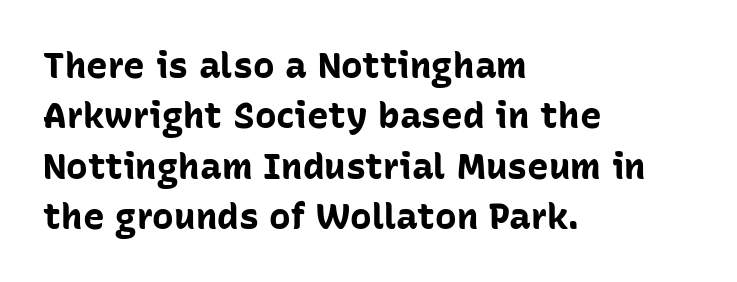
{"serif": "no", "italic": "no", "bold": "yes", "weight": "bold", "width": "normal", "stroke_contrast": "low", "x_height": "medium", "monospaced": "no", "underline": "no", "align": "left", "line_spacing": "normal", "line_spacing_ratio": 1.4, "letter_spacing": "normal", "letter_spacing_em": 0.0, "glyph_px": 36}
